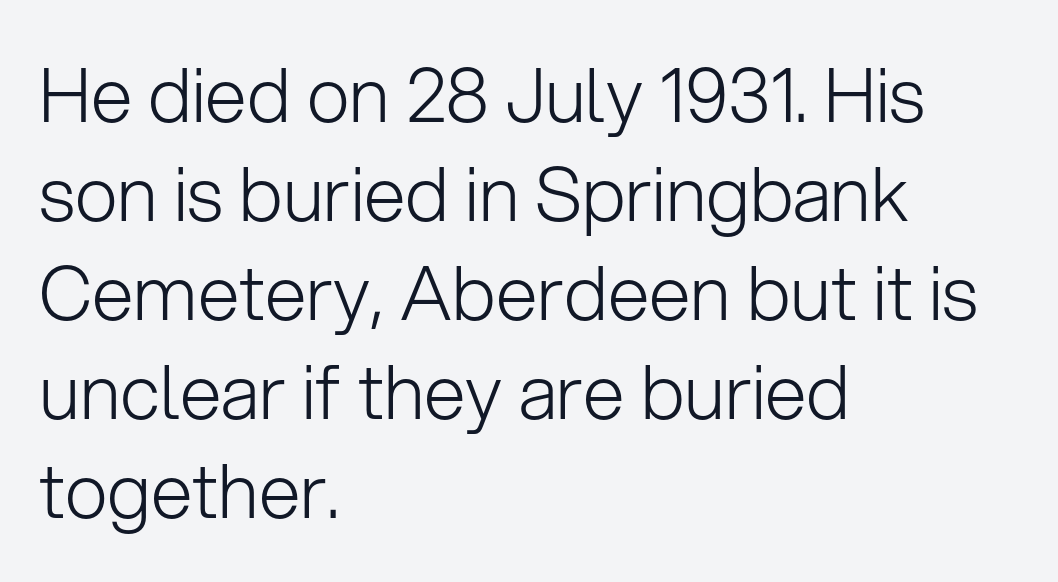
The image shows 75 px light sans-serif type, upright; set left-aligned, normal line spacing (1.32x), normal letter spacing, not underlined; low stroke contrast and a medium x-height.
